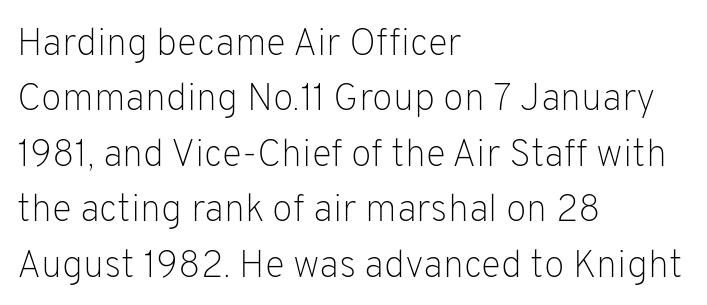
The image shows 38 px light sans-serif type, upright; set left-aligned, normal line spacing (1.46x), normal letter spacing, not underlined; low stroke contrast and a medium x-height.
